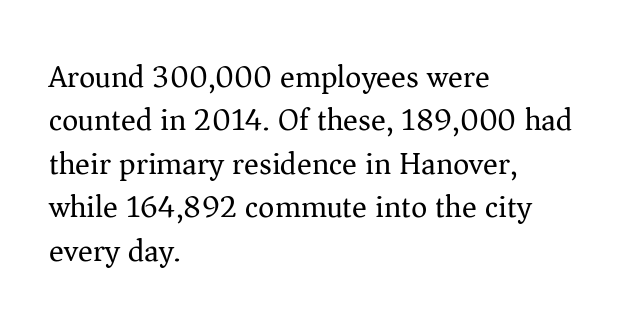
Q: Is the text bold? A: No.
Q: Is the text italic (slanted)? A: No, it is upright.
Q: Is the typeface a serif or a sans-serif typeface? A: Serif.
Q: Is the text underlined? A: No.
Q: How is the paragraph aligned? A: Left-aligned.
Q: Is the spacing between letters normal or unusually wide? A: Normal.
Q: Is the spacing between lines tight, normal or loose? A: Normal.
Q: Width (condensed, normal, or wide)? A: Normal.
Q: Stroke contrast? A: Medium.
Q: x-height? A: Medium.
Q: Monospaced? A: No.
